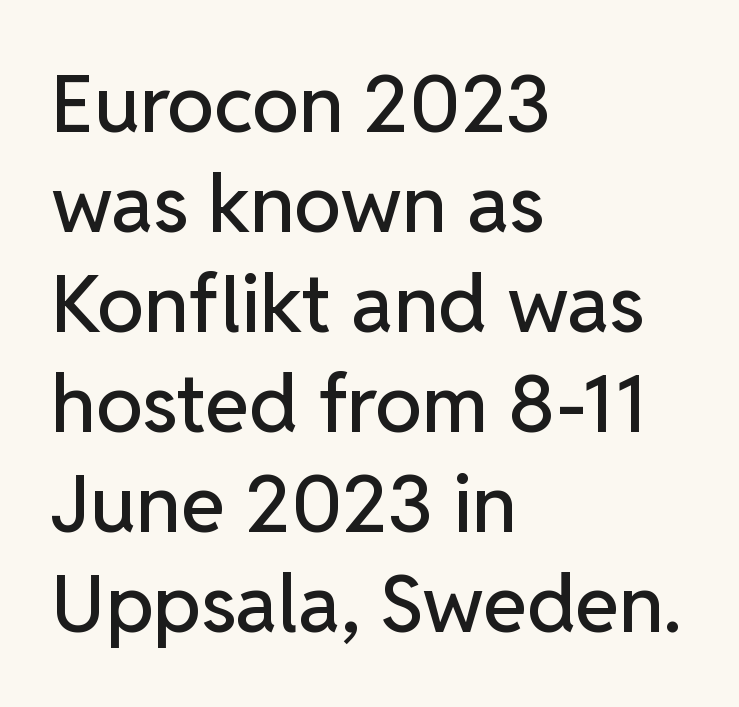
Q: Is the text italic (slanted)? A: No, it is upright.
Q: Is the typeface a serif or a sans-serif typeface? A: Sans-serif.
Q: Is the text underlined? A: No.
Q: How is the paragraph aligned? A: Left-aligned.
Q: Is the spacing between letters normal or unusually wide? A: Normal.
Q: Is the spacing between lines tight, normal or loose? A: Normal.
Q: Width (condensed, normal, or wide)? A: Normal.
Q: Stroke contrast? A: Low.
Q: x-height? A: Medium.
Q: Monospaced? A: No.
